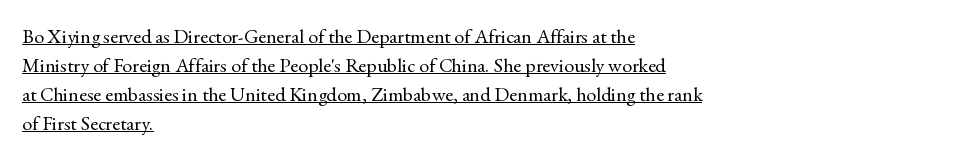
{"italic": "no", "bold": "no", "underline": "yes", "align": "left", "line_spacing": "normal", "line_spacing_ratio": 1.45, "letter_spacing": "normal", "letter_spacing_em": 0.0, "glyph_px": 20}
